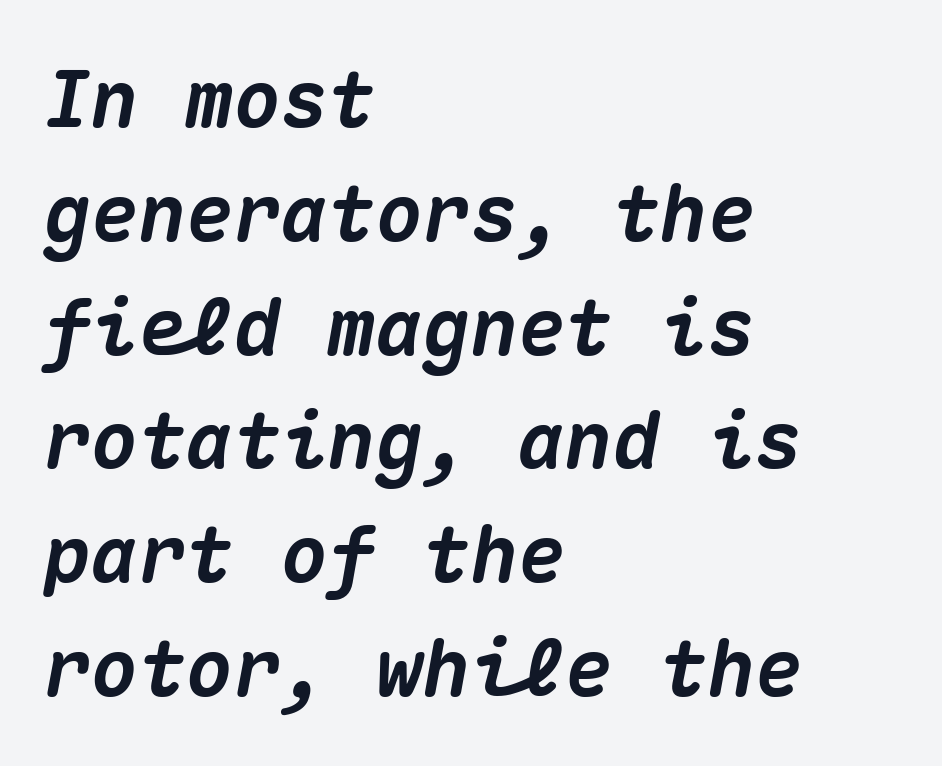
This block has exactly the height ordinary leading produces. Quick note: italic. Every letter is thick-stroked: bold, no question. The glyphs are unaccompanied by any horizontal stroke below them.
